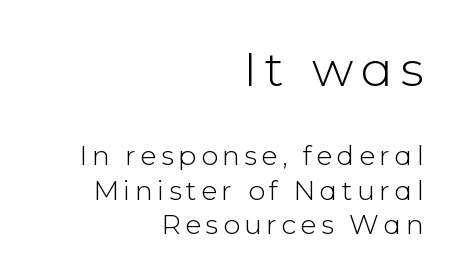
The image shows 48 px light sans-serif type, upright; set right-aligned, normal line spacing (1.27x), not underlined; the first (top) block is 1.78x larger; low stroke contrast and a medium x-height.
